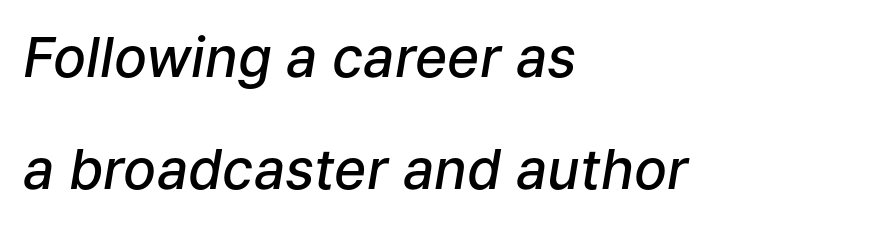
The image shows 55 px semibold type, italic (leaning right); set left-aligned, loose line spacing (2.04x), normal letter spacing, not underlined; low stroke contrast and a medium x-height.
